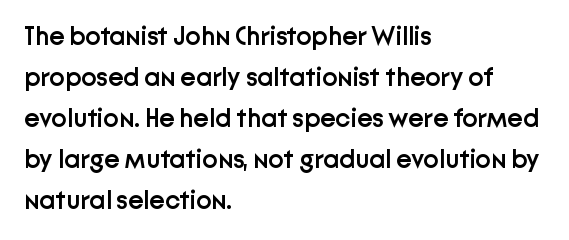
The image shows 26 px text type, upright; set left-aligned, normal line spacing (1.58x), normal letter spacing, not underlined.
